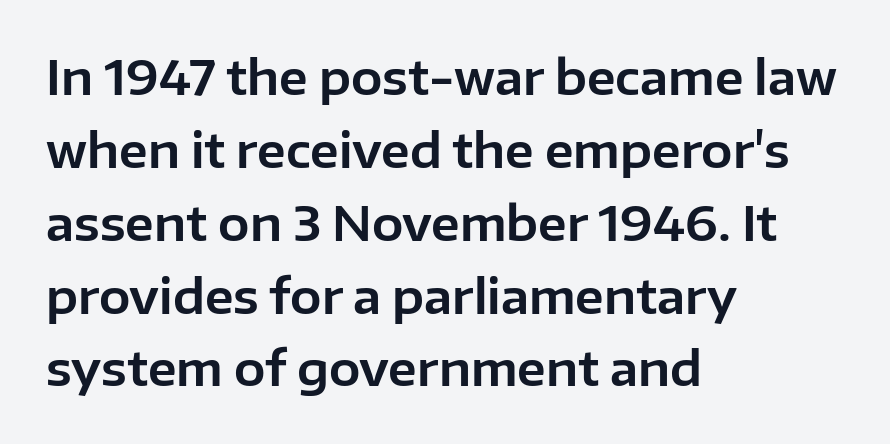
{"serif": "no", "italic": "no", "width": "normal", "stroke_contrast": "low", "x_height": "medium", "monospaced": "no", "underline": "no", "align": "left", "line_spacing": "normal", "line_spacing_ratio": 1.55, "letter_spacing": "normal", "letter_spacing_em": 0.0, "glyph_px": 47}
